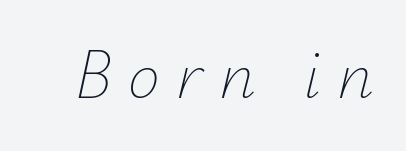
The typesetting does not lean heavy: it is not bold. Just letters on the line, the space beneath them empty. You can tell it's italic because the verticals aren't actually vertical. Note the varied advance widths — an 'i' is clearly narrower than an 'm'. Display-style spreading of the glyphs; the letterfit is very open.
